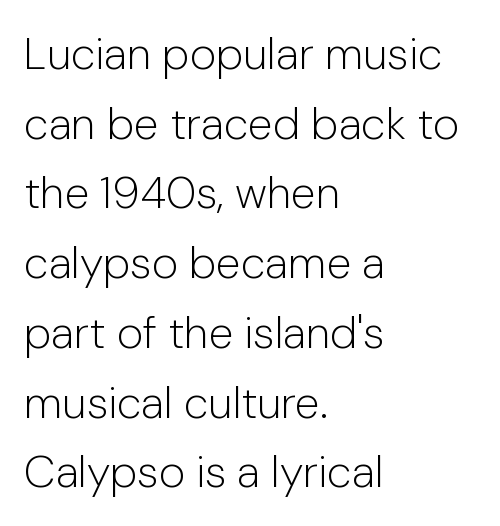
Is the letter spacing exaggerated? No — it looks like the ordinary default. Which margin do the lines hug? The left one — the right edge is uneven. Are there feet on the stems? There aren't — it's a sans. The strokes are not fattened; the text isn't bold. Does the lettering tilt? It doesn't — this is upright.
